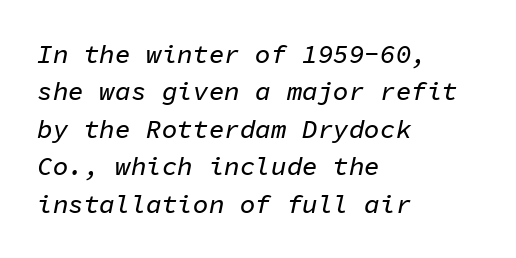
Q: Is the text italic (slanted)? A: Yes, it leans right by about 11 degrees.
Q: Is the text underlined? A: No.
Q: How is the paragraph aligned? A: Left-aligned.
Q: Is the spacing between letters normal or unusually wide? A: Normal.
Q: Is the spacing between lines tight, normal or loose? A: Normal.
